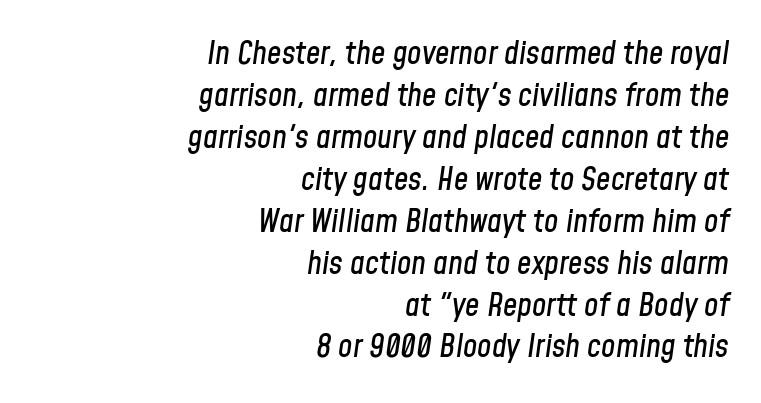
The image shows 32 px condensed type, italic (leaning right); set right-aligned, normal line spacing (1.31x), normal letter spacing, not underlined; low stroke contrast and a medium x-height.
